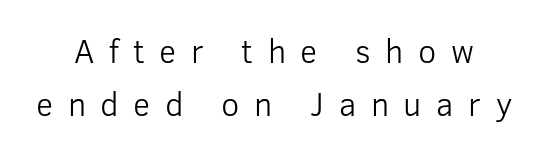
Q: Is the text bold? A: No.
Q: Is the text italic (slanted)? A: No, it is upright.
Q: Is the typeface a serif or a sans-serif typeface? A: Sans-serif.
Q: Is the text underlined? A: No.
Q: Is the spacing between letters normal or unusually wide? A: Unusually wide.
Q: Is the spacing between lines tight, normal or loose? A: Normal.
Q: Width (condensed, normal, or wide)? A: Normal.
Q: Stroke contrast? A: Low.
Q: x-height? A: Medium.
Q: Monospaced? A: No.
